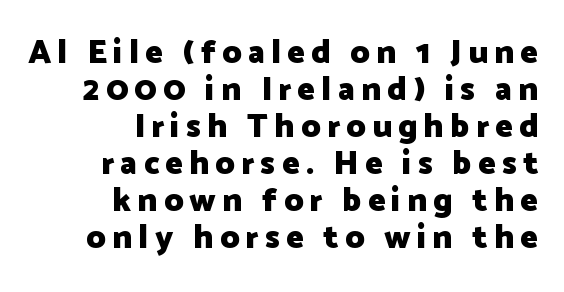
Q: Is the text bold? A: Yes.
Q: Is the text italic (slanted)? A: No, it is upright.
Q: Is the typeface a serif or a sans-serif typeface? A: Sans-serif.
Q: Is the text underlined? A: No.
Q: How is the paragraph aligned? A: Right-aligned.
Q: Is the spacing between lines tight, normal or loose? A: Tight.
Q: Width (condensed, normal, or wide)? A: Normal.
Q: Stroke contrast? A: Low.
Q: x-height? A: Medium.
Q: Monospaced? A: No.
